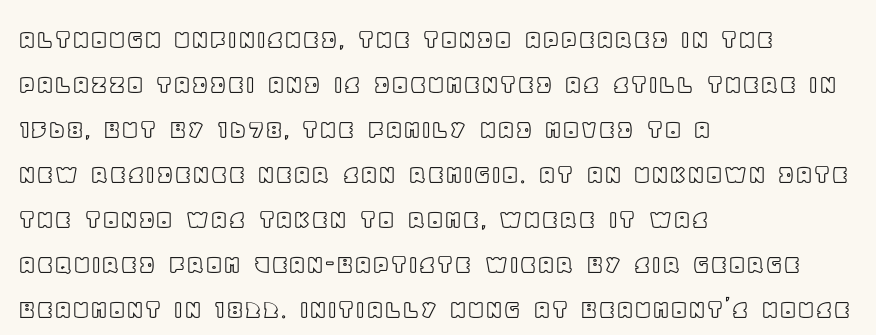
The image shows 29 px text type, upright; set left-aligned, normal line spacing (1.55x), normal letter spacing, not underlined; a large x-height.
